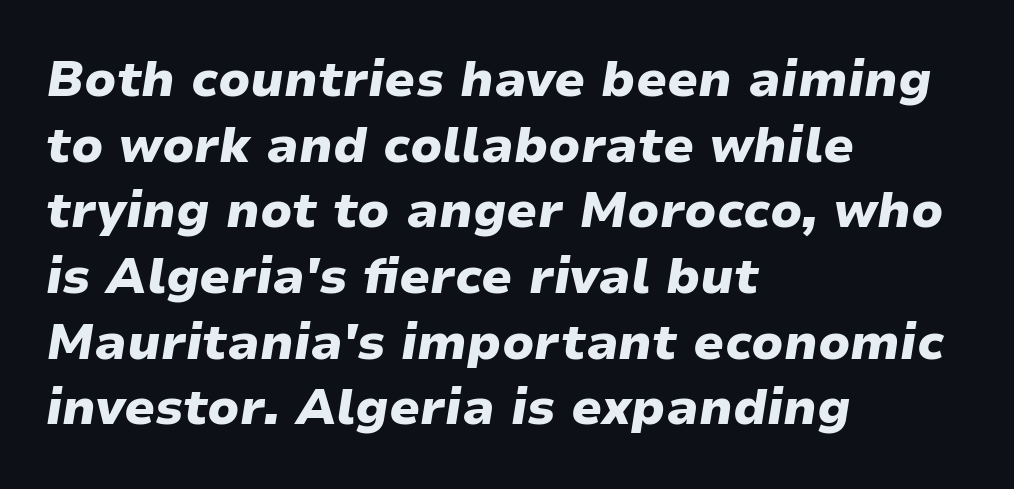
The image shows 49 px heavy, wide type, italic (leaning right); set left-aligned, normal line spacing (1.34x), normal letter spacing, not underlined; low stroke contrast and a medium x-height.
